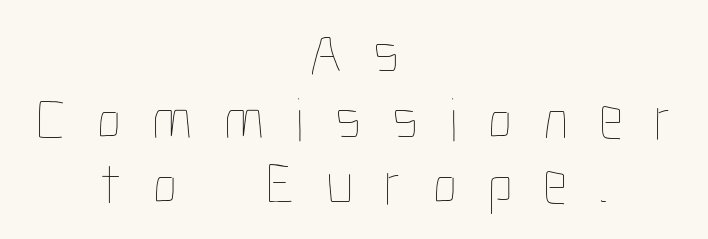
{"italic": "no", "bold": "no", "weight": "thin", "width": "condensed", "stroke_contrast": "low", "x_height": "medium", "monospaced": "no", "underline": "no", "align": "center", "line_spacing": "tight", "line_spacing_ratio": 1.06, "letter_spacing": "wide", "letter_spacing_em": 0.5, "glyph_px": 62}
